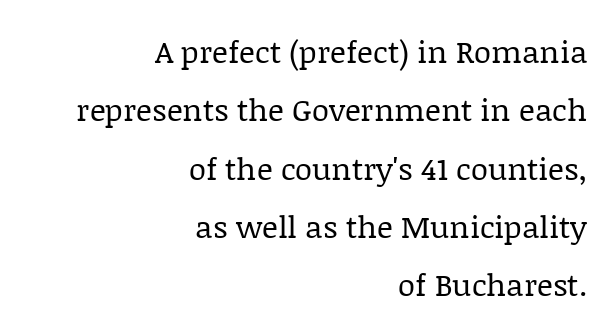
Q: Is the text bold? A: No.
Q: Is the text italic (slanted)? A: No, it is upright.
Q: Is the typeface a serif or a sans-serif typeface? A: Serif.
Q: Is the text underlined? A: No.
Q: How is the paragraph aligned? A: Right-aligned.
Q: Is the spacing between letters normal or unusually wide? A: Normal.
Q: Width (condensed, normal, or wide)? A: Normal.
Q: Stroke contrast? A: Low.
Q: x-height? A: Large.
Q: Monospaced? A: No.
